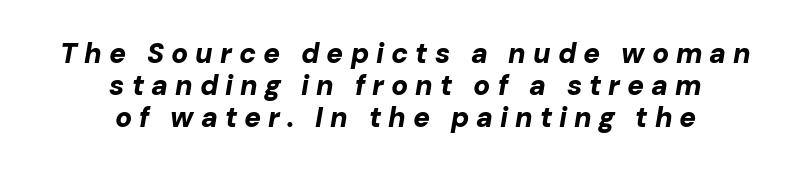
{"italic": "yes", "lean": "right", "slant_degrees": 10, "bold": "yes", "weight": "bold", "width": "normal", "stroke_contrast": "low", "x_height": "medium", "monospaced": "no", "underline": "no", "align": "center", "line_spacing": "tight", "line_spacing_ratio": 1.14, "letter_spacing": "wide", "letter_spacing_em": 0.25, "glyph_px": 28}
